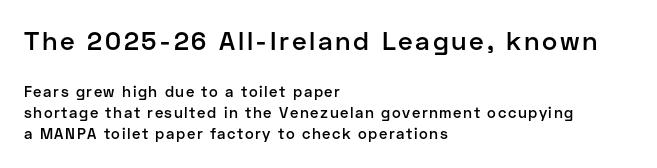
Q: Is the text bold? A: Semi-bold.
Q: Is the text italic (slanted)? A: No, it is upright.
Q: Is the text underlined? A: No.
Q: How is the paragraph aligned? A: Left-aligned.
Q: Is the spacing between lines tight, normal or loose? A: Normal.
Q: Which block of text is set in a larger size, the first (top) or the second (bottom)? A: The first (top) one.
